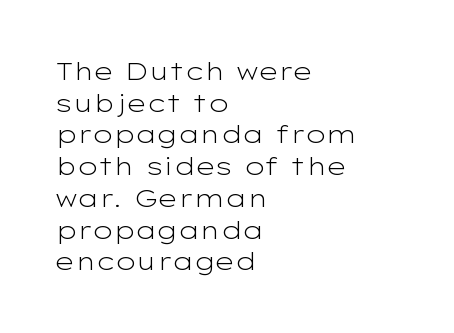
Q: Is the text bold? A: No.
Q: Is the text italic (slanted)? A: No, it is upright.
Q: Is the text underlined? A: No.
Q: How is the paragraph aligned? A: Left-aligned.
Q: Is the spacing between letters normal or unusually wide? A: Normal.
Q: Is the spacing between lines tight, normal or loose? A: Normal.
